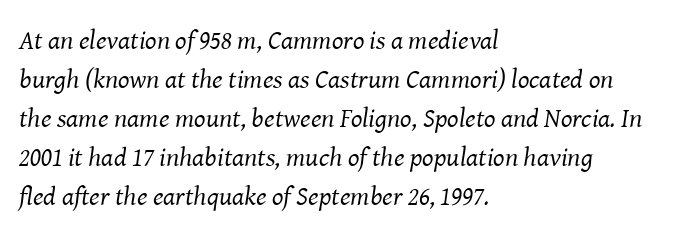
The image shows 27 px text type, italic (leaning right); set left-aligned, normal line spacing (1.44x), normal letter spacing, not underlined.
